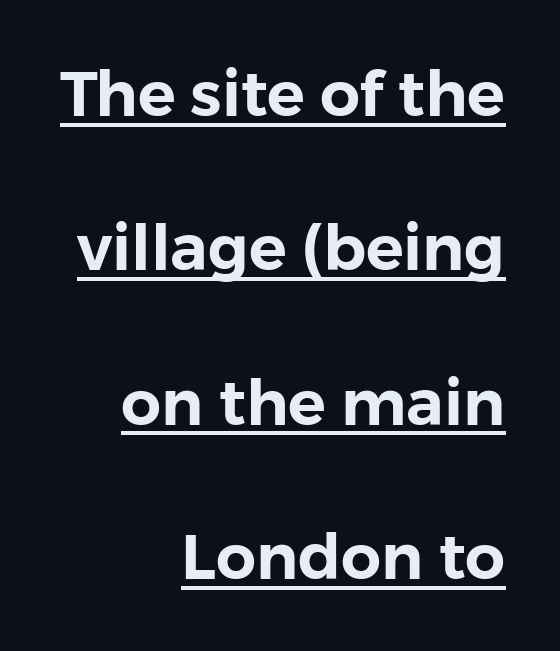
The image shows 63 px sans-serif type, upright; set right-aligned, loose line spacing (2.45x), normal letter spacing, underlined; low stroke contrast and a medium x-height.
